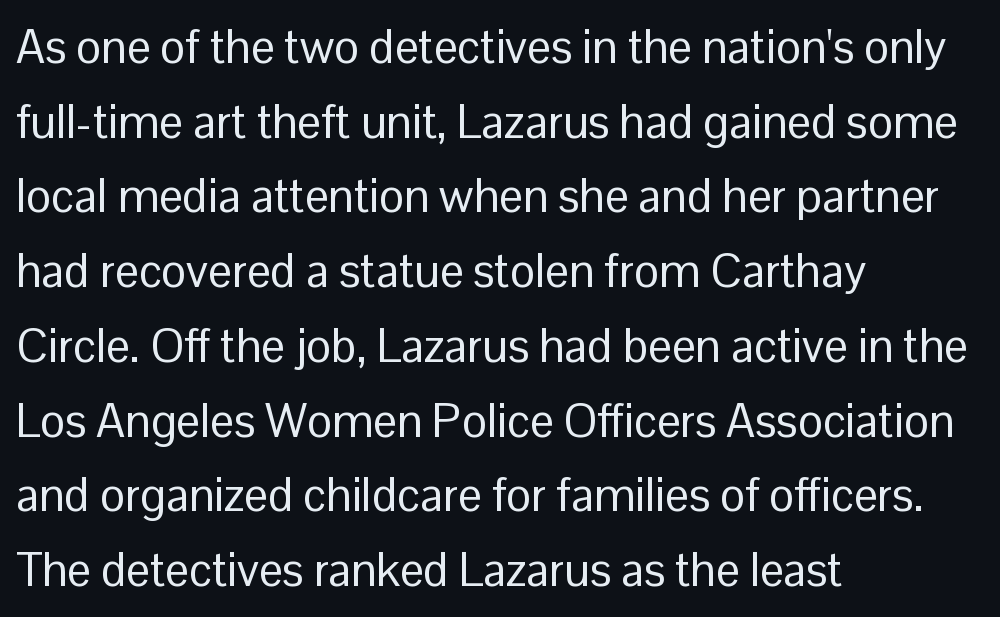
Q: Is the text bold? A: No.
Q: Is the text italic (slanted)? A: No, it is upright.
Q: Is the typeface a serif or a sans-serif typeface? A: Sans-serif.
Q: Is the text underlined? A: No.
Q: How is the paragraph aligned? A: Left-aligned.
Q: Is the spacing between letters normal or unusually wide? A: Normal.
Q: Is the spacing between lines tight, normal or loose? A: Normal.
Q: Width (condensed, normal, or wide)? A: Normal.
Q: Stroke contrast? A: Low.
Q: x-height? A: Medium.
Q: Monospaced? A: No.
